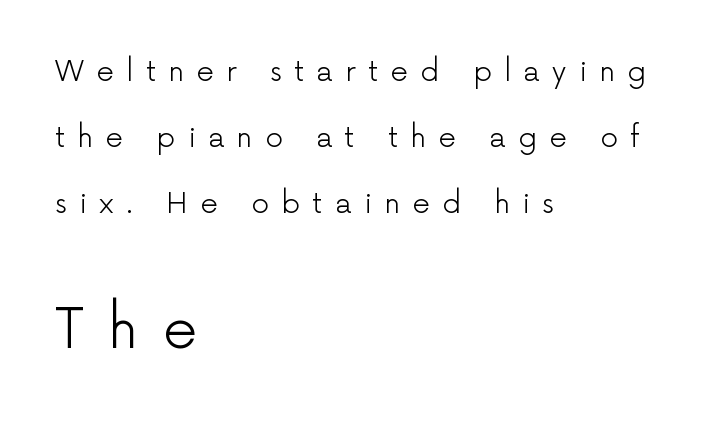
{"serif": "no", "italic": "no", "bold": "no", "weight": "light", "width": "normal", "stroke_contrast": "low", "x_height": "medium", "monospaced": "no", "underline": "no", "align": "left", "line_spacing": "loose", "line_spacing_ratio": 2.36, "letter_spacing": "wide", "letter_spacing_em": 0.44, "larger_block": "second", "size_ratio": 1.96, "glyph_px": 55}
